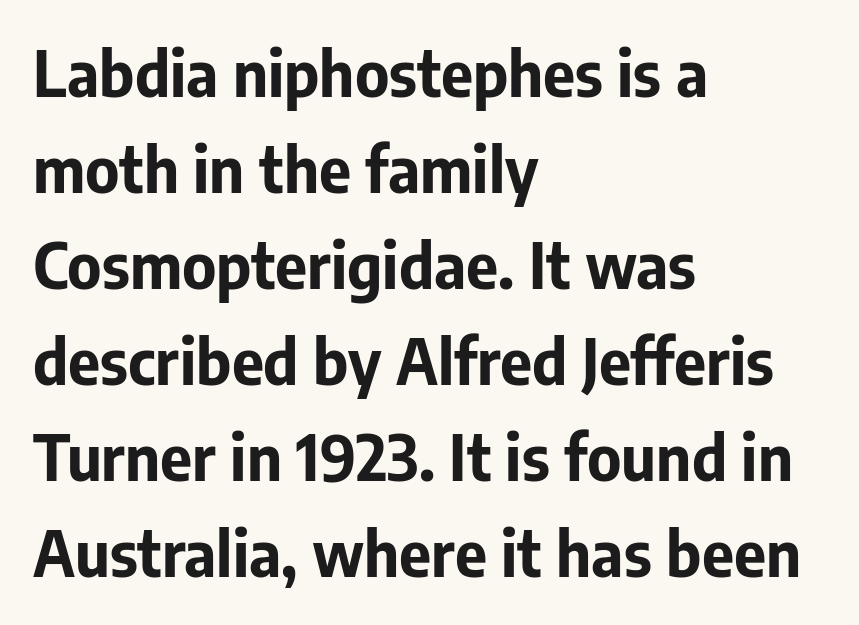
Q: Is the text bold? A: Yes.
Q: Is the text italic (slanted)? A: No, it is upright.
Q: Is the typeface a serif or a sans-serif typeface? A: Sans-serif.
Q: Is the text underlined? A: No.
Q: How is the paragraph aligned? A: Left-aligned.
Q: Is the spacing between letters normal or unusually wide? A: Normal.
Q: Is the spacing between lines tight, normal or loose? A: Normal.
Q: Width (condensed, normal, or wide)? A: Normal.
Q: Stroke contrast? A: Low.
Q: x-height? A: Medium.
Q: Monospaced? A: No.
